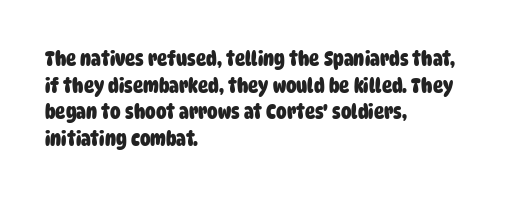
{"bold": "yes", "underline": "no", "align": "left", "line_spacing": "normal", "line_spacing_ratio": 1.27, "letter_spacing": "normal", "letter_spacing_em": 0.0, "glyph_px": 21}
